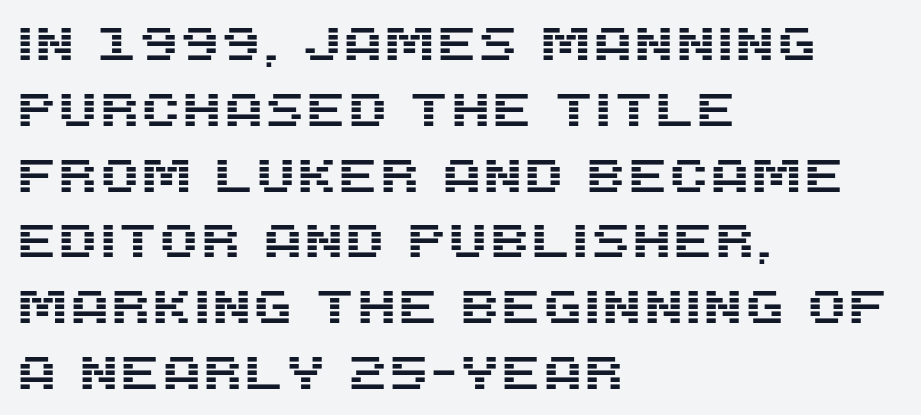
Q: Is the text italic (slanted)? A: No, it is upright.
Q: Is the typeface a serif or a sans-serif typeface? A: Sans-serif.
Q: Is the text underlined? A: No.
Q: How is the paragraph aligned? A: Left-aligned.
Q: Is the spacing between letters normal or unusually wide? A: Normal.
Q: Is the spacing between lines tight, normal or loose? A: Normal.
Q: Width (condensed, normal, or wide)? A: Normal.
Q: Stroke contrast? A: Medium.
Q: x-height? A: Large.
Q: Monospaced? A: No.
